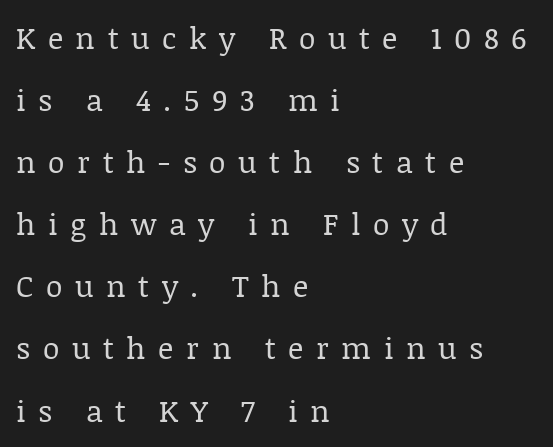
{"serif": "yes", "italic": "no", "bold": "no", "weight": "regular", "width": "normal", "stroke_contrast": "low", "x_height": "large", "monospaced": "no", "underline": "no", "align": "left", "line_spacing": "loose", "line_spacing_ratio": 2.07, "letter_spacing": "wide", "letter_spacing_em": 0.42, "glyph_px": 30}
